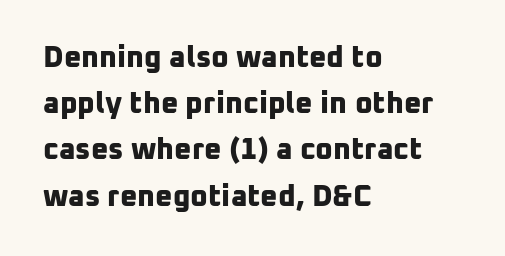
Q: Is the text bold? A: Yes.
Q: Is the typeface a serif or a sans-serif typeface? A: Sans-serif.
Q: Is the text underlined? A: No.
Q: How is the paragraph aligned? A: Left-aligned.
Q: Is the spacing between letters normal or unusually wide? A: Normal.
Q: Is the spacing between lines tight, normal or loose? A: Normal.
Q: Width (condensed, normal, or wide)? A: Normal.
Q: Stroke contrast? A: Low.
Q: x-height? A: Medium.
Q: Monospaced? A: No.
